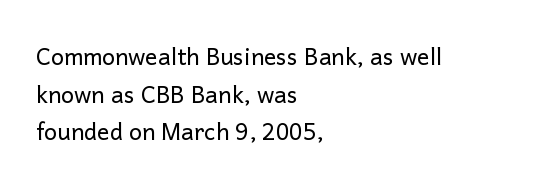
The image shows 23 px text type, upright; set left-aligned, normal line spacing (1.64x), normal letter spacing, not underlined.
